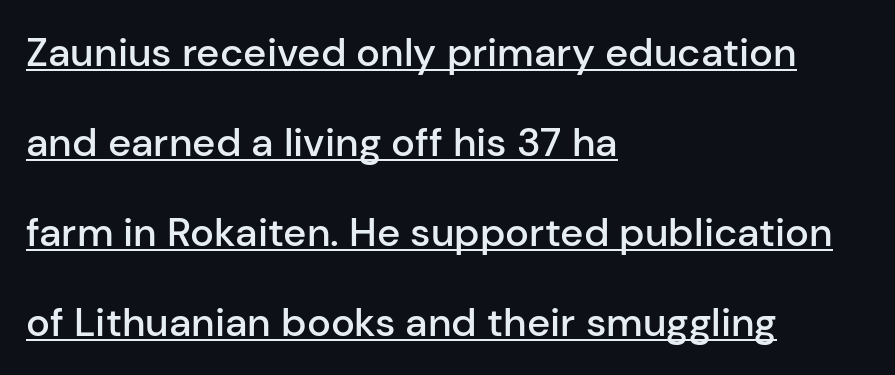
If you drew a line through each stem, it would be perfectly vertical. You could not count columns in this text — the font is proportionally spaced. The typeface chosen for these lines omits serifs. Summary of vertical rhythm: relaxed, with wide interline spacing.
